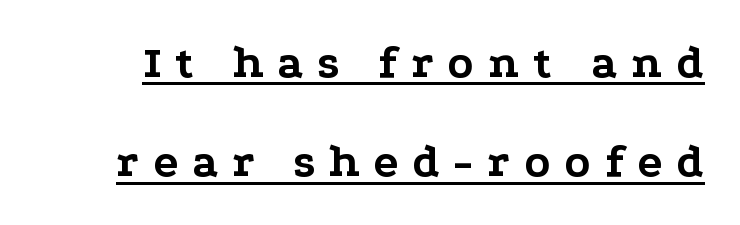
Q: Is the text bold? A: Yes.
Q: Is the text italic (slanted)? A: No, it is upright.
Q: Is the typeface a serif or a sans-serif typeface? A: Serif.
Q: Is the text underlined? A: Yes.
Q: Is the spacing between letters normal or unusually wide? A: Unusually wide.
Q: Is the spacing between lines tight, normal or loose? A: Loose.
Q: Width (condensed, normal, or wide)? A: Wide.
Q: Stroke contrast? A: Low.
Q: x-height? A: Medium.
Q: Monospaced? A: No.
